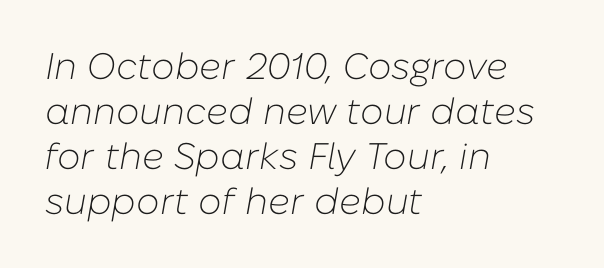
The image shows 37 px light type, italic (leaning right); set left-aligned, line spacing 1.22x, normal letter spacing, not underlined; low stroke contrast and a medium x-height.
